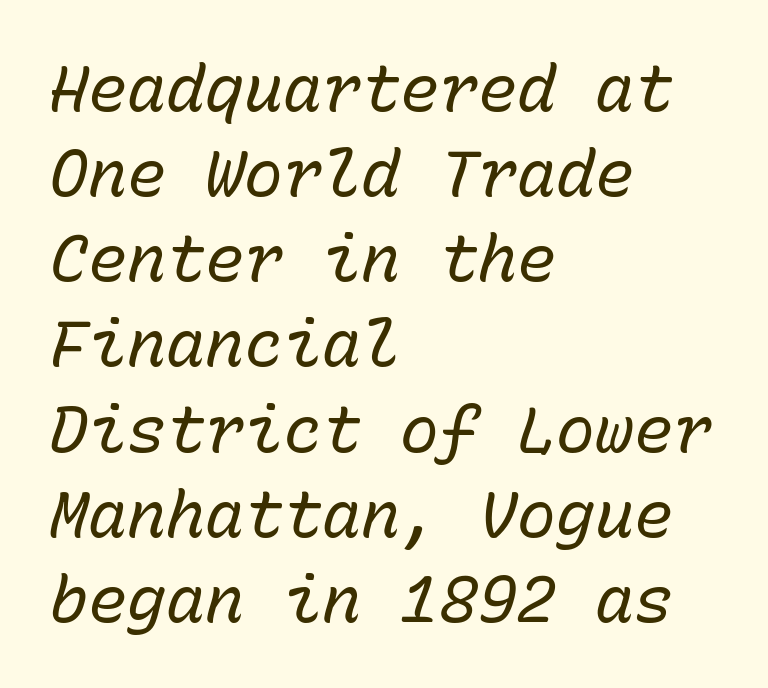
Is there much room between lines? A standard amount, neither cramped nor airy. Designer's note — italics engaged. No chunkiness to these letters — they're not bold. Only glyphs here, with clear space below each row. The compositor pushed each line to the left boundary.
